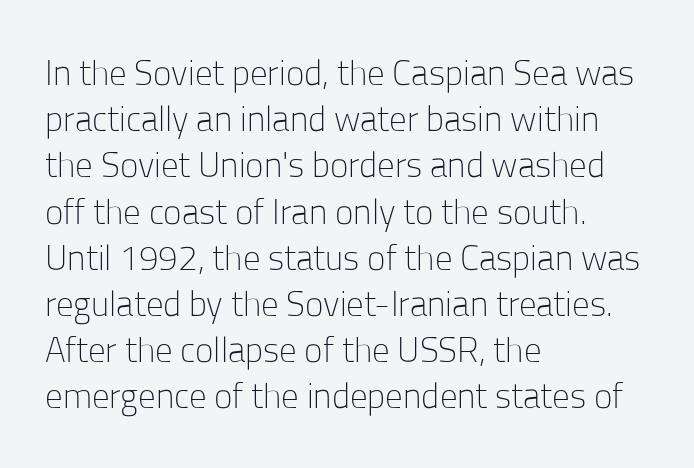
Summary of vertical rhythm: regular, with standard interline spacing. Students, note that the glyphs here touch the page at normal intervals. The specimen omits any rule beneath the text block's lines. Weight: regular or lighter. The specimen reads as upright at a glance. Teacher's note: observe the even left margin — that is flush-left alignment.
